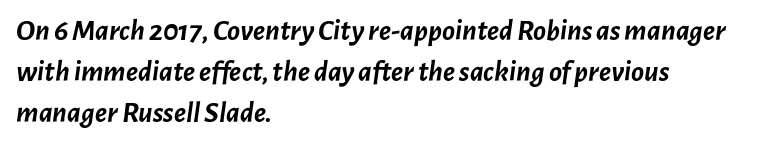
{"italic": "yes", "lean": "right", "slant_degrees": 7, "bold": "yes", "weight": "semibold", "width": "normal", "stroke_contrast": "low", "x_height": "medium", "monospaced": "no", "underline": "no", "align": "left", "line_spacing": "normal", "line_spacing_ratio": 1.36, "letter_spacing": "normal", "letter_spacing_em": 0.0, "glyph_px": 30}
